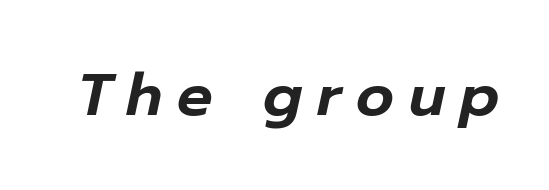
{"italic": "yes", "lean": "right", "slant_degrees": 12, "width": "normal", "stroke_contrast": "low", "x_height": "medium", "monospaced": "no", "underline": "no", "letter_spacing": "wide", "letter_spacing_em": 0.25, "glyph_px": 59}
